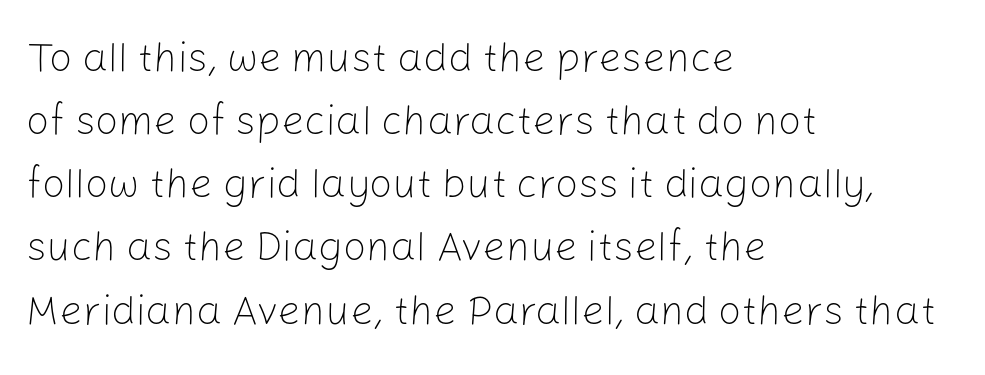
The image shows 41 px light sans-serif type, upright; set left-aligned, normal line spacing (1.54x), normal letter spacing, not underlined; low stroke contrast and a medium x-height.
